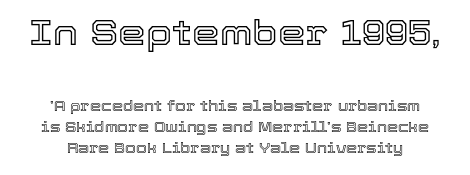
Words appear dense and cohesive because spacing is normal. If you squint, the top block still reads clearly — it's the larger of the two. This sample has the flowing, uneven cadence of proportional lettering. The words here are not underlined. Students, observe: this is what conventionally led text looks like.
